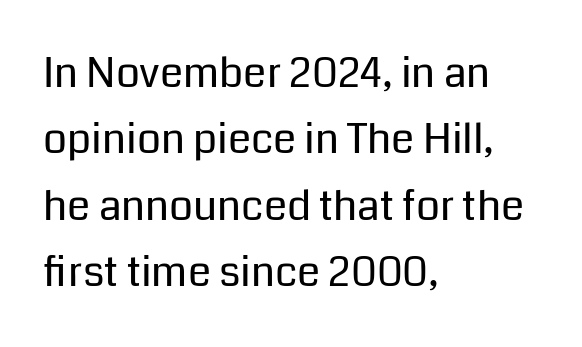
Does the leading feel generous? No, just average. The rendering uses natural spacing where letterforms have individual widths. These lines keep a tight, regular rhythm from letter to letter. The paragraph shown leans on its left margin. Weight class: somewhere from thin through regular.
